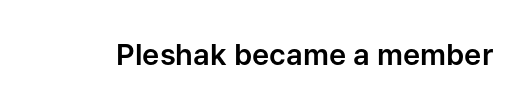
Q: Is the text italic (slanted)? A: No, it is upright.
Q: Is the typeface a serif or a sans-serif typeface? A: Sans-serif.
Q: Is the text underlined? A: No.
Q: Is the spacing between letters normal or unusually wide? A: Normal.
Q: Width (condensed, normal, or wide)? A: Normal.
Q: Stroke contrast? A: Low.
Q: x-height? A: Medium.
Q: Monospaced? A: No.
